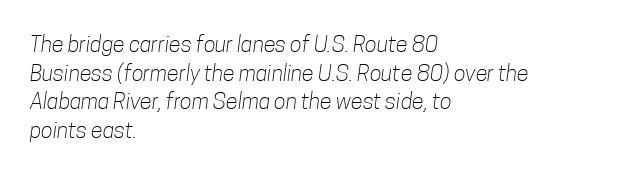
Characters follow at the spacing the type designer built in. These lines stack with their left ends in a neat column. The strip under each line holds only bare page. Each stroke keeps to a modest, everyday thickness or less.
